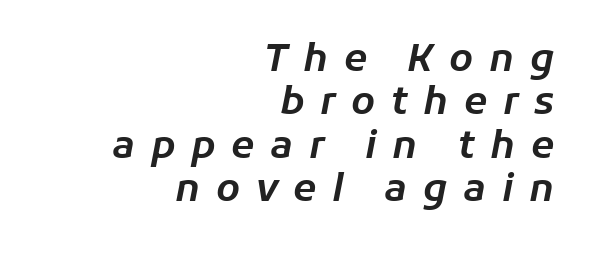
Q: Is the text italic (slanted)? A: Yes, it leans right by about 11 degrees.
Q: Is the text underlined? A: No.
Q: How is the paragraph aligned? A: Right-aligned.
Q: Is the spacing between letters normal or unusually wide? A: Unusually wide.
Q: Is the spacing between lines tight, normal or loose? A: Tight.
Q: Width (condensed, normal, or wide)? A: Normal.
Q: Stroke contrast? A: Low.
Q: x-height? A: Medium.
Q: Monospaced? A: No.
